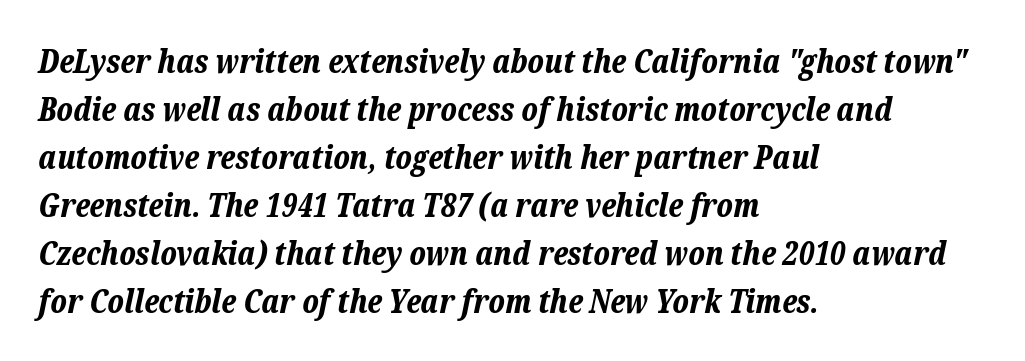
{"italic": "yes", "lean": "right", "slant_degrees": 12, "bold": "yes", "weight": "bold", "width": "normal", "stroke_contrast": "low", "x_height": "medium", "monospaced": "no", "underline": "no", "align": "left", "line_spacing": "normal", "line_spacing_ratio": 1.5, "letter_spacing": "normal", "letter_spacing_em": 0.0, "glyph_px": 32}
